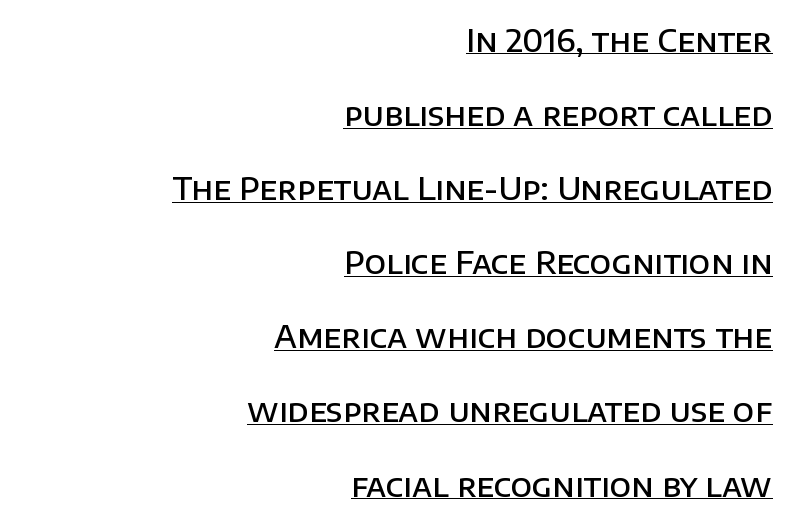
Q: Is the text bold? A: Semi-bold.
Q: Is the text italic (slanted)? A: No, it is upright.
Q: Is the typeface a serif or a sans-serif typeface? A: Sans-serif.
Q: Is the text underlined? A: Yes.
Q: How is the paragraph aligned? A: Right-aligned.
Q: Is the spacing between letters normal or unusually wide? A: Normal.
Q: Is the spacing between lines tight, normal or loose? A: Loose.
Q: Width (condensed, normal, or wide)? A: Normal.
Q: Stroke contrast? A: Low.
Q: x-height? A: Large.
Q: Monospaced? A: No.
